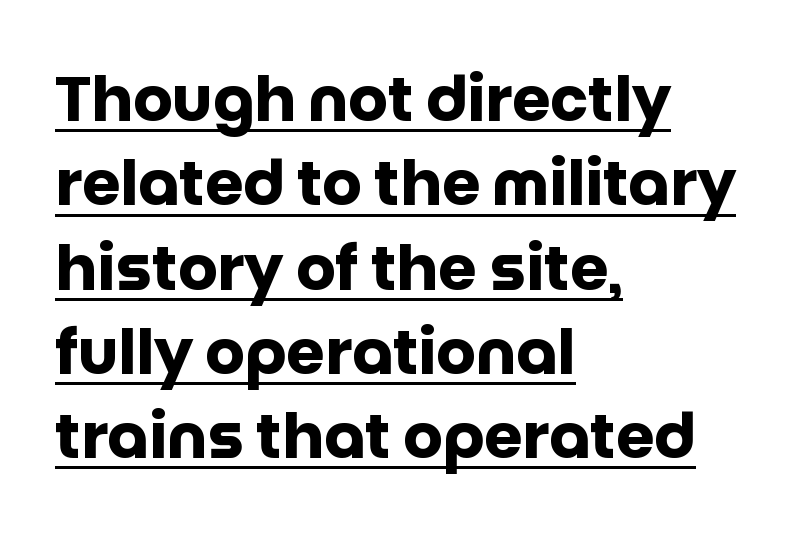
{"serif": "no", "italic": "no", "bold": "yes", "weight": "heavy", "width": "normal", "stroke_contrast": "low", "x_height": "large", "monospaced": "no", "underline": "yes", "align": "left", "line_spacing": "normal", "line_spacing_ratio": 1.36, "letter_spacing": "normal", "letter_spacing_em": 0.0, "glyph_px": 62}
